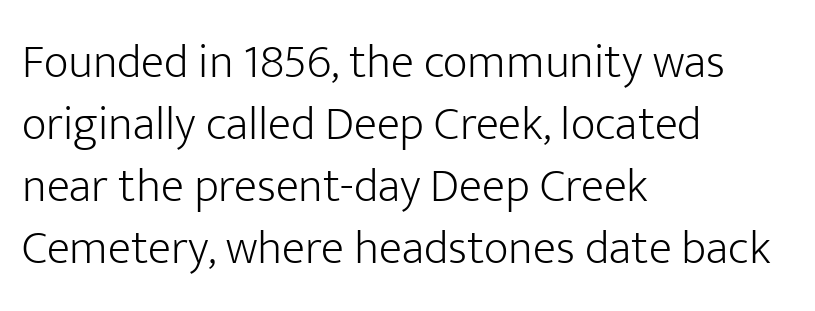
{"serif": "no", "italic": "no", "bold": "no", "weight": "light", "width": "normal", "stroke_contrast": "low", "x_height": "medium", "monospaced": "no", "underline": "no", "align": "left", "line_spacing": "normal", "line_spacing_ratio": 1.29, "letter_spacing": "normal", "letter_spacing_em": 0.0, "glyph_px": 48}
